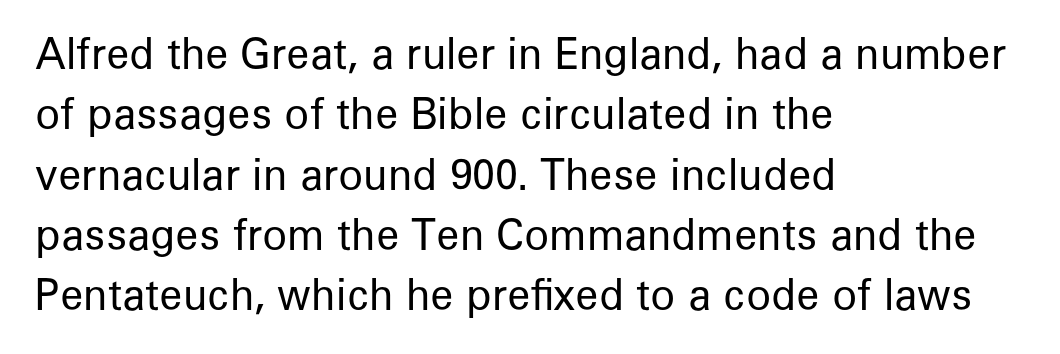
The image shows 41 px regular-weight sans-serif type, upright; set left-aligned, normal line spacing (1.47x), normal letter spacing, not underlined; low stroke contrast and a medium x-height.
